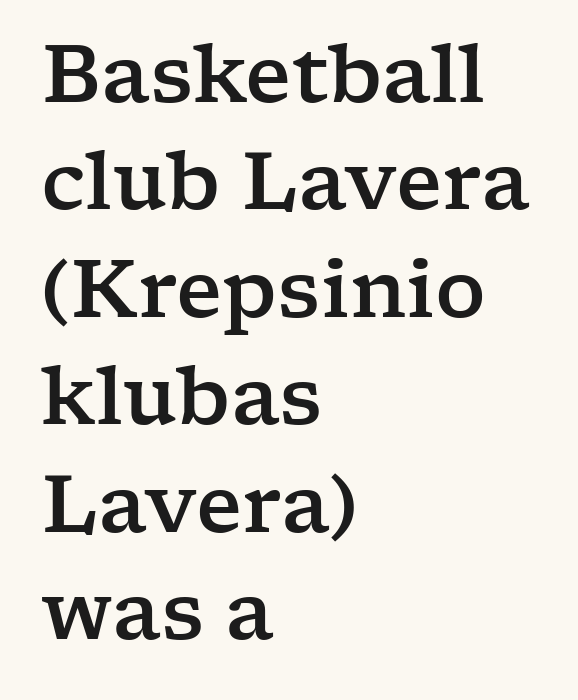
The image shows 79 px wide serif type, upright; set left-aligned, normal line spacing (1.36x), normal letter spacing, not underlined; low stroke contrast and a medium x-height.
